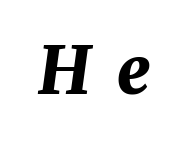
{"italic": "yes", "lean": "right", "slant_degrees": 8, "bold": "yes", "weight": "bold", "width": "normal", "stroke_contrast": "medium", "x_height": "medium", "monospaced": "no", "underline": "no", "letter_spacing": "wide", "letter_spacing_em": 0.38, "glyph_px": 66}
